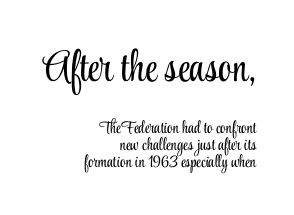
The image shows 43 px light, condensed serif type; set right-aligned, tight line spacing (1.01x), normal letter spacing, not underlined; the first (top) block is 2.53x larger; low stroke contrast and a small x-height.
